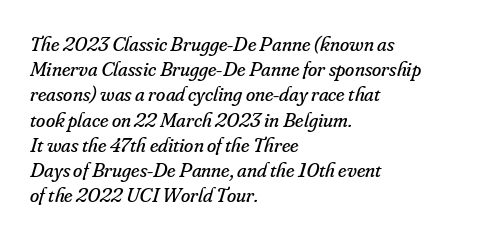
{"italic": "yes", "lean": "right", "slant_degrees": 16, "bold": "no", "underline": "no", "align": "left", "line_spacing_ratio": 1.2, "letter_spacing": "normal", "letter_spacing_em": 0.0, "glyph_px": 21}
